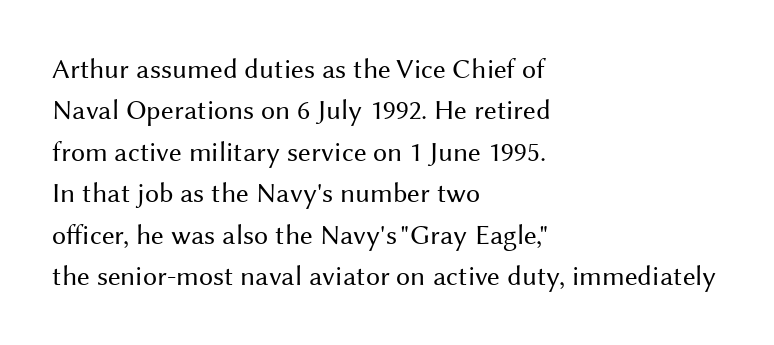
The image shows 28 px regular-weight sans-serif type, upright; set left-aligned, normal line spacing (1.48x), normal letter spacing, not underlined; medium stroke contrast and a medium x-height.
